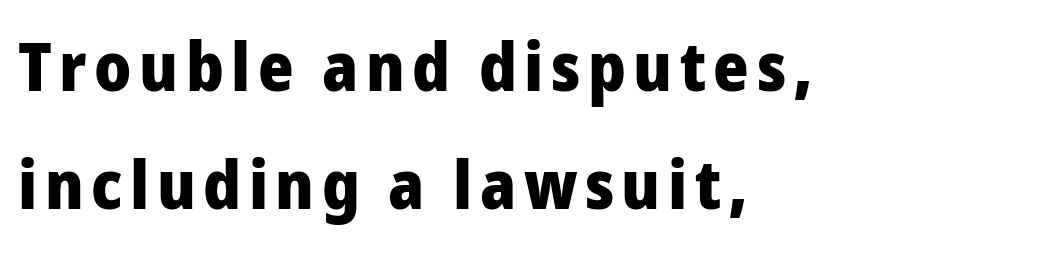
{"serif": "no", "italic": "no", "bold": "yes", "weight": "heavy", "width": "normal", "stroke_contrast": "low", "x_height": "medium", "monospaced": "no", "underline": "no", "align": "left", "line_spacing_ratio": 1.73, "glyph_px": 68}
